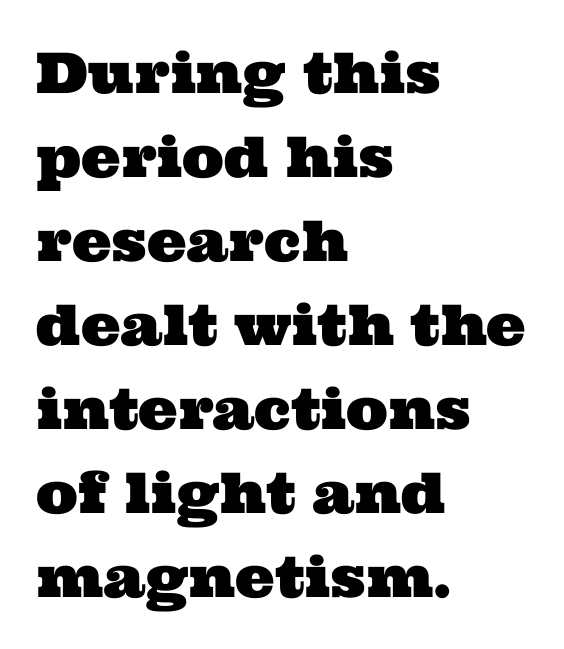
{"serif": "yes", "width": "wide", "stroke_contrast": "medium", "x_height": "medium", "monospaced": "no", "underline": "no", "align": "left", "line_spacing": "normal", "line_spacing_ratio": 1.5, "letter_spacing": "normal", "letter_spacing_em": 0.0, "glyph_px": 56}
